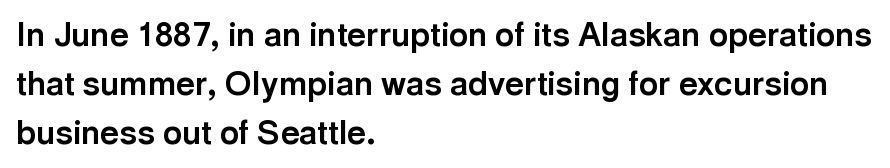
Note the varied advance widths — an 'i' is clearly narrower than an 'm'. Casual observation: everything's shoved over to the left. Honestly, the row spacing looks completely unremarkable. Anything drawn beneath the words? Only blank space. The typeface chosen for these lines omits serifs. Nobody touched the tracking dial on this one.
